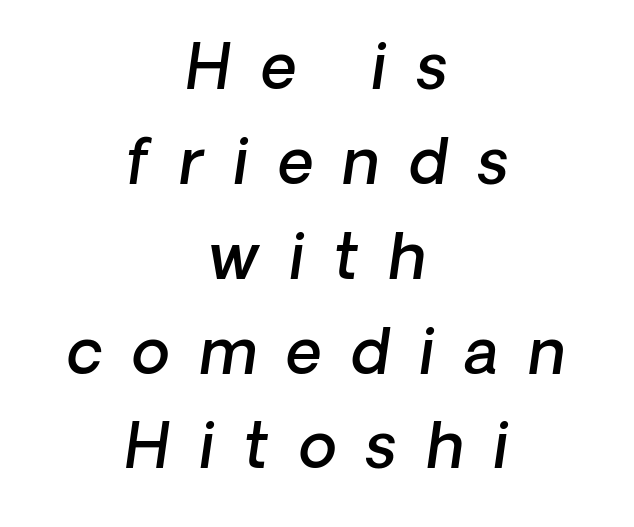
{"serif": "no", "bold": "semi", "weight": "semibold", "width": "normal", "stroke_contrast": "low", "x_height": "medium", "monospaced": "no", "underline": "no", "align": "center", "line_spacing": "normal", "line_spacing_ratio": 1.53, "letter_spacing": "wide", "letter_spacing_em": 0.48, "glyph_px": 62}
